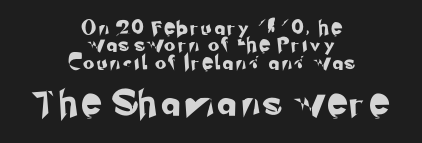
{"underline": "no", "align": "center", "line_spacing": "normal", "line_spacing_ratio": 1.25, "letter_spacing": "wide", "letter_spacing_em": 0.28, "larger_block": "second", "size_ratio": 1.79, "glyph_px": 25}
